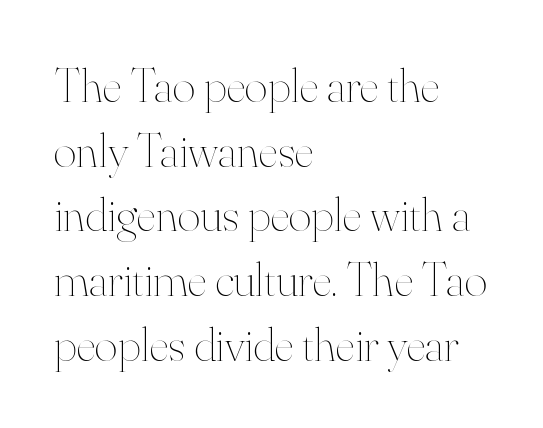
Think standard paragraph weight, or any step lighter than that. The lines sit at an ordinary, default distance from one another. Italic: no, the glyphs are upright roman. Descender tails drop into unmarked territory.
